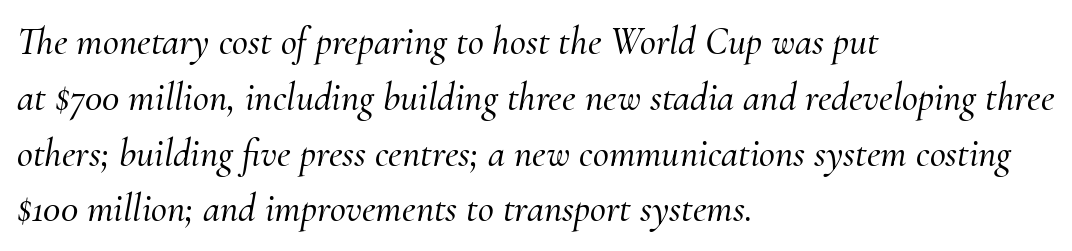
The image shows 39 px serif type, italic (leaning right); set left-aligned, normal line spacing (1.43x), normal letter spacing, not underlined; medium stroke contrast and a small x-height.
